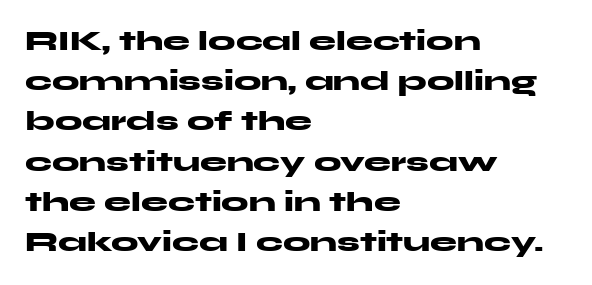
Q: Is the text bold? A: Yes.
Q: Is the text italic (slanted)? A: No, it is upright.
Q: Is the text underlined? A: No.
Q: How is the paragraph aligned? A: Left-aligned.
Q: Is the spacing between letters normal or unusually wide? A: Normal.
Q: Is the spacing between lines tight, normal or loose? A: Normal.
